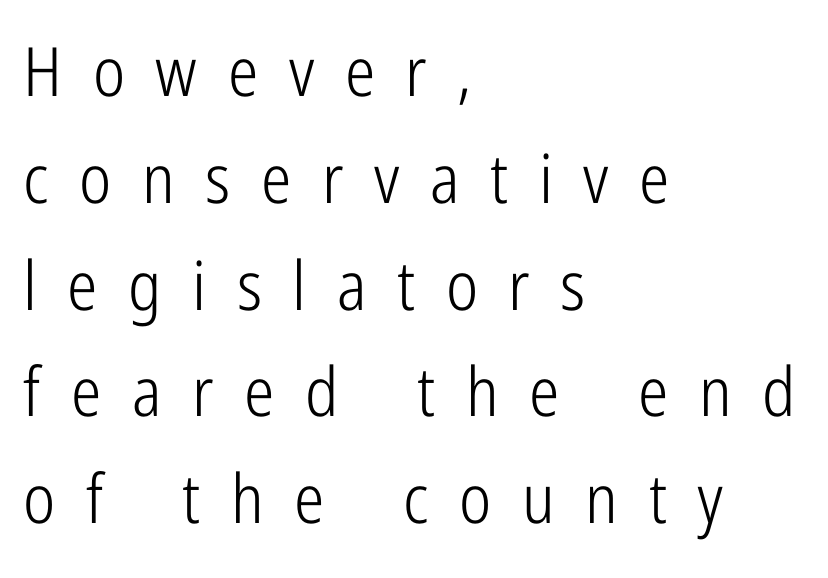
The image shows 68 px light, condensed sans-serif type, upright; set left-aligned, normal line spacing (1.57x), unusually wide letter spacing (+0.45 em), not underlined; low stroke contrast and a medium x-height.
